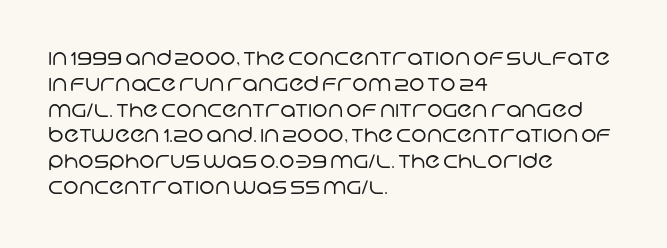
The image shows 21 px text type; set left-aligned, line spacing 1.23x, normal letter spacing, not underlined.
